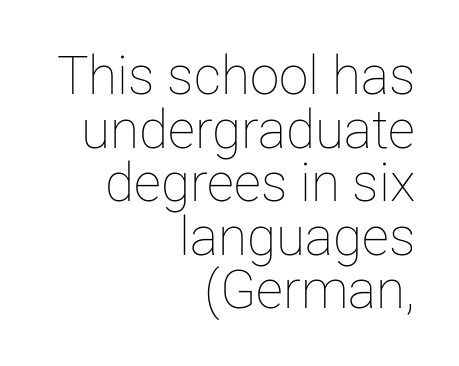
The image shows 53 px thin type, upright; set right-aligned, tight line spacing (1.01x), normal letter spacing, not underlined; low stroke contrast and a medium x-height.
